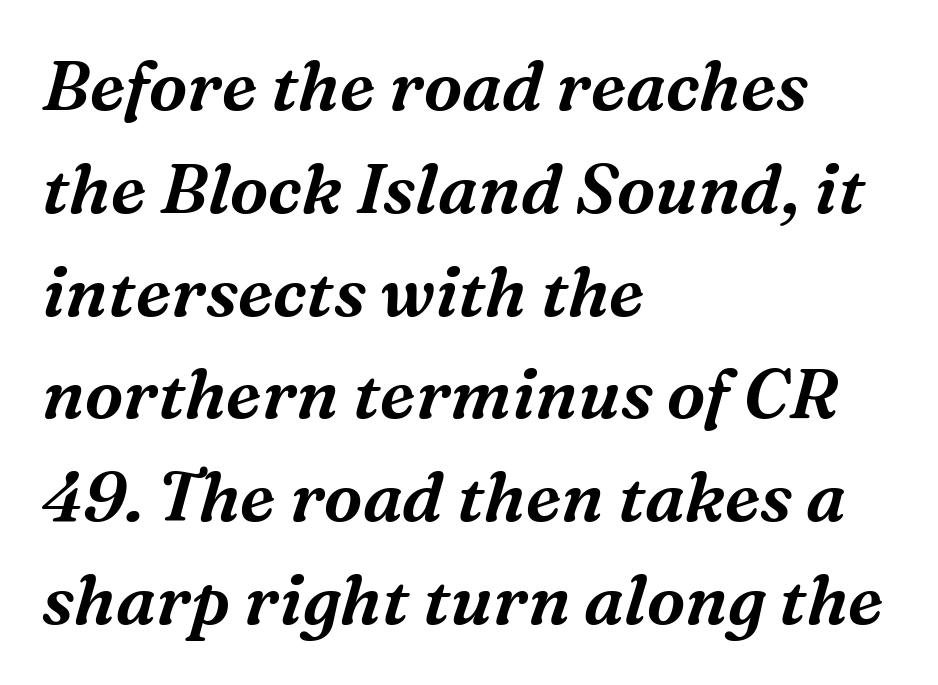
Q: Is the text italic (slanted)? A: Yes, it leans right by about 16 degrees.
Q: Is the typeface a serif or a sans-serif typeface? A: Serif.
Q: Is the text underlined? A: No.
Q: How is the paragraph aligned? A: Left-aligned.
Q: Is the spacing between letters normal or unusually wide? A: Normal.
Q: Is the spacing between lines tight, normal or loose? A: Normal.
Q: Width (condensed, normal, or wide)? A: Normal.
Q: Stroke contrast? A: Medium.
Q: x-height? A: Medium.
Q: Monospaced? A: No.
